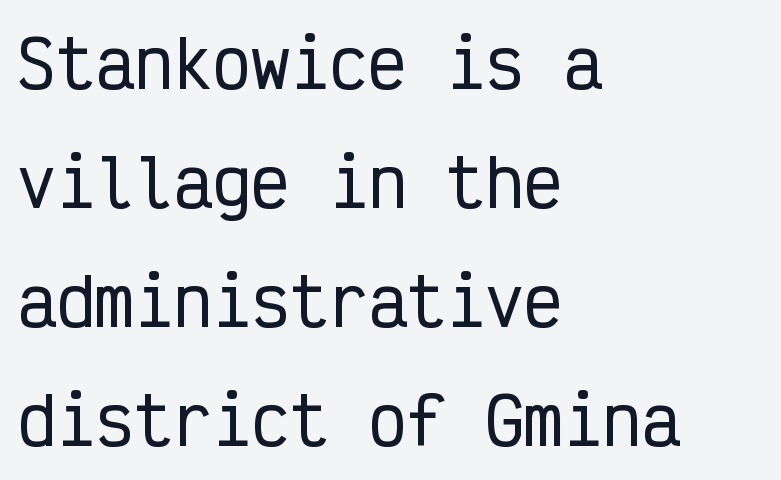
You could count columns in this text — the font is strictly monospaced. Every character sits straight up, as roman type does. Descenders are the only things crossing below the line. Students, note that the glyphs here touch the page at normal intervals.
